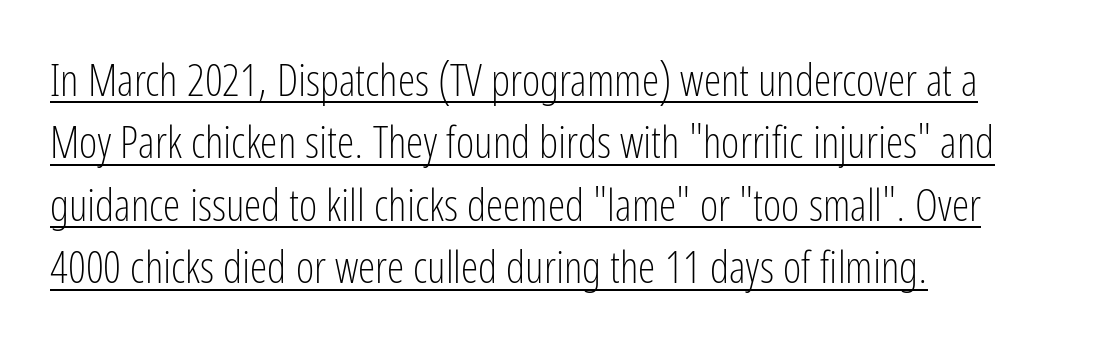
The image shows 44 px light, condensed sans-serif type, upright; set left-aligned, normal line spacing (1.42x), normal letter spacing, underlined; low stroke contrast and a medium x-height.
